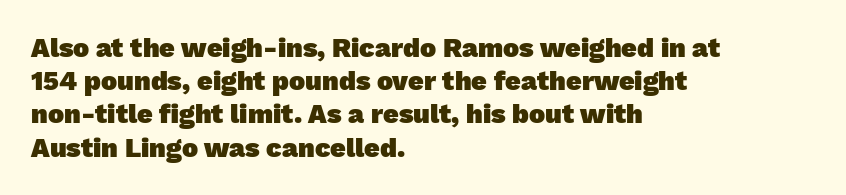
{"bold": "yes", "underline": "no", "align": "left", "line_spacing_ratio": 1.23, "letter_spacing": "normal", "letter_spacing_em": 0.0, "glyph_px": 27}
